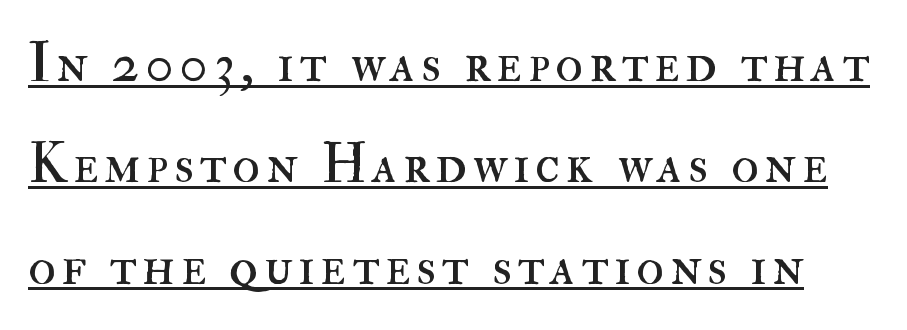
Q: Is the text bold? A: No.
Q: Is the text italic (slanted)? A: No, it is upright.
Q: Is the text underlined? A: Yes.
Q: Width (condensed, normal, or wide)? A: Normal.
Q: Stroke contrast? A: High.
Q: x-height? A: Small.
Q: Monospaced? A: No.
